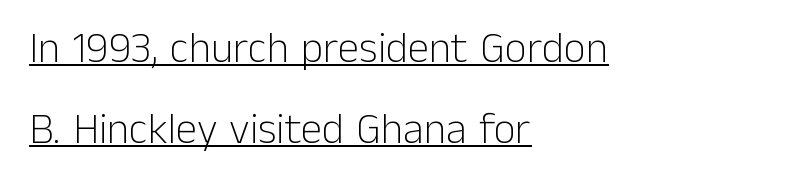
The image shows 43 px light sans-serif type, upright; set left-aligned, line spacing 1.88x, normal letter spacing, underlined; low stroke contrast and a medium x-height.
